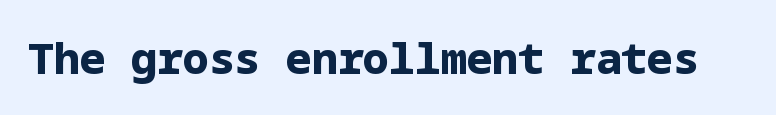
Q: Is the text bold? A: Yes.
Q: Is the text italic (slanted)? A: No, it is upright.
Q: Is the typeface a serif or a sans-serif typeface? A: Sans-serif.
Q: Is the text underlined? A: No.
Q: Is the spacing between letters normal or unusually wide? A: Normal.
Q: Width (condensed, normal, or wide)? A: Normal.
Q: Stroke contrast? A: Low.
Q: x-height? A: Medium.
